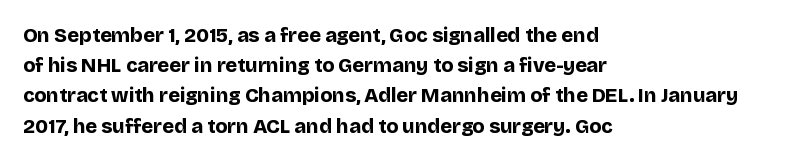
{"italic": "no", "bold": "yes", "underline": "no", "align": "left", "line_spacing": "normal", "line_spacing_ratio": 1.51, "letter_spacing": "normal", "letter_spacing_em": 0.0, "glyph_px": 20}
